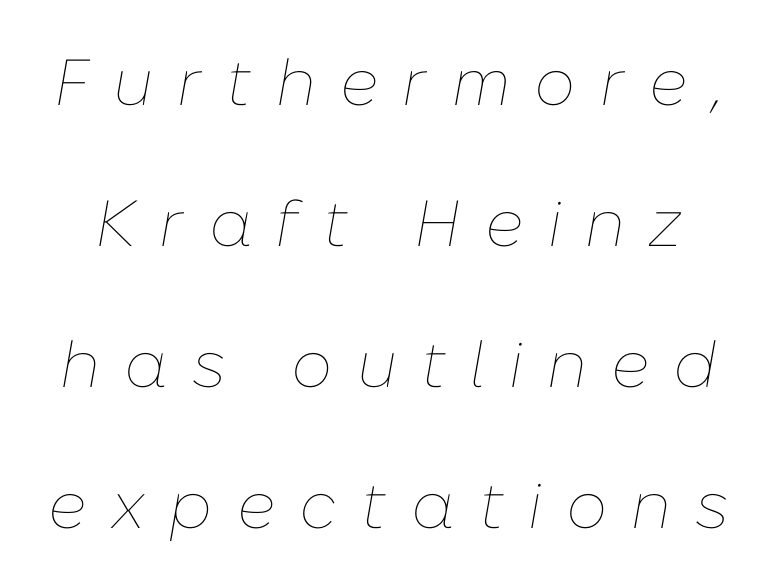
Q: Is the text bold? A: No.
Q: Is the text italic (slanted)? A: Yes, it leans right by about 10 degrees.
Q: Is the text underlined? A: No.
Q: Is the spacing between letters normal or unusually wide? A: Unusually wide.
Q: Is the spacing between lines tight, normal or loose? A: Loose.
Q: Width (condensed, normal, or wide)? A: Normal.
Q: Stroke contrast? A: Low.
Q: x-height? A: Medium.
Q: Monospaced? A: No.
